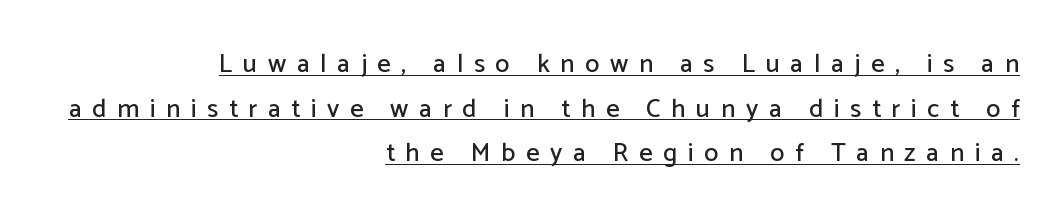
Observe the wide spacing: letters keep a clear distance from each other. Notice how a bar underscores the lettering throughout. This rendering uses right alignment, leaving the left contour irregular. Characters remain perfectly vertical along every line.
